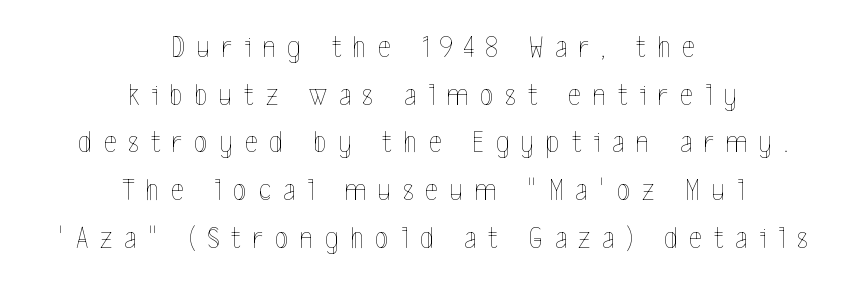
The image shows 31 px thin, condensed type, upright; set centered, normal line spacing (1.54x), unusually wide letter spacing (+0.38 em), not underlined; a medium x-height.
